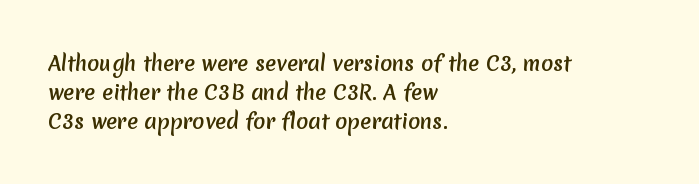
Q: Is the text underlined? A: No.
Q: How is the paragraph aligned? A: Left-aligned.
Q: Is the spacing between letters normal or unusually wide? A: Normal.
Q: Is the spacing between lines tight, normal or loose? A: Normal.
